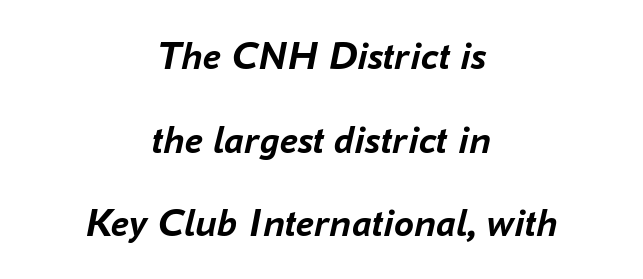
{"italic": "yes", "lean": "right", "slant_degrees": 16, "bold": "yes", "weight": "semibold", "width": "normal", "stroke_contrast": "low", "x_height": "medium", "monospaced": "no", "underline": "no", "align": "center", "line_spacing": "loose", "line_spacing_ratio": 2.09, "letter_spacing": "normal", "letter_spacing_em": 0.0, "glyph_px": 40}
